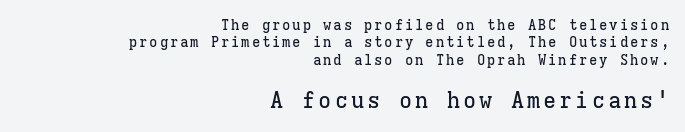
The image shows 22 px text type, upright; set right-aligned, normal line spacing (1.25x), not underlined; the second (bottom) block is 1.57x larger.
